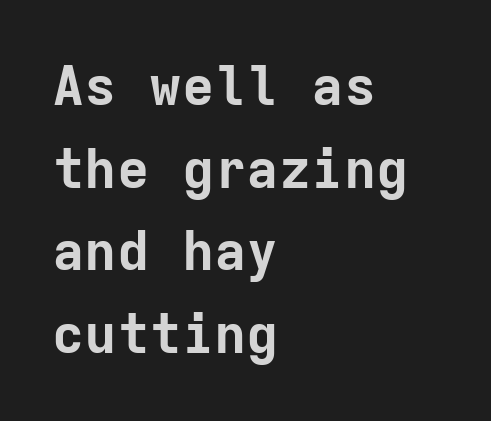
A normal amount of white space separates one row of letters from the next. The gap between lines stays unmarked. Italic? Not at all — the glyphs are vertical. This sample is left-justified, so line endings fall wherever the words run out. Weight check: bold — yes, fully.
